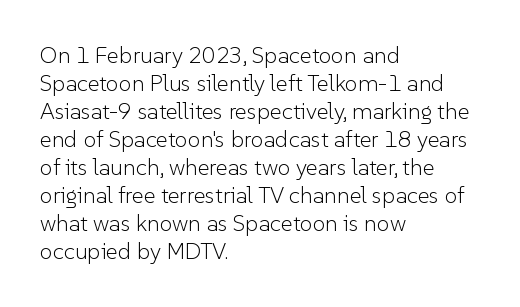
The image shows 23 px text type, upright; set left-aligned, line spacing 1.22x, normal letter spacing, not underlined.
